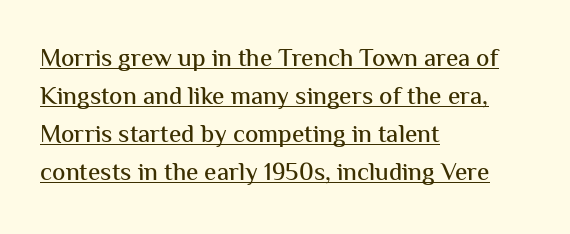
{"italic": "no", "underline": "yes", "align": "left", "line_spacing": "normal", "line_spacing_ratio": 1.52, "letter_spacing": "normal", "letter_spacing_em": 0.0, "glyph_px": 25}
